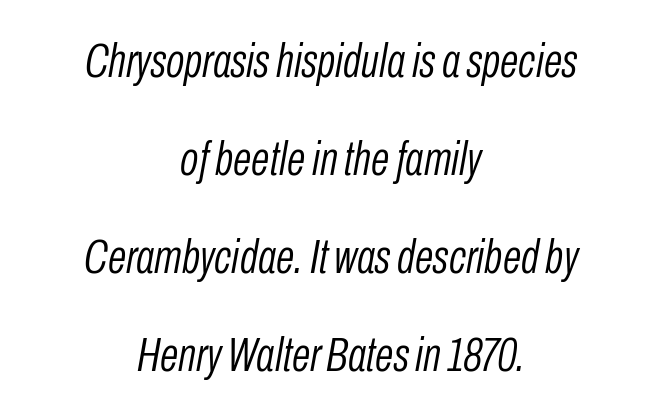
The image shows 48 px light, condensed type, italic (leaning right); set centered, loose line spacing (2.04x), normal letter spacing, not underlined; low stroke contrast and a medium x-height.
